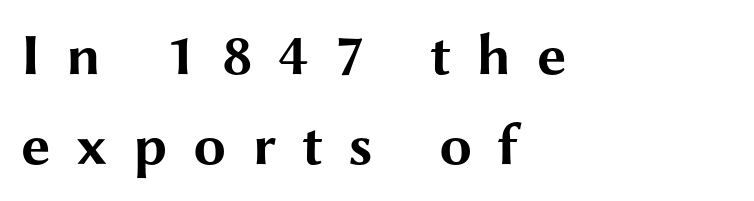
This is heavy type, rendered in bold. Reading down the block, your eye returns to a fixed left position each line. Interline gaps are of average width in this sample. The face used here is a sans, in the tradition of grotesques and geometrics. Underlining? Definitely not there.
